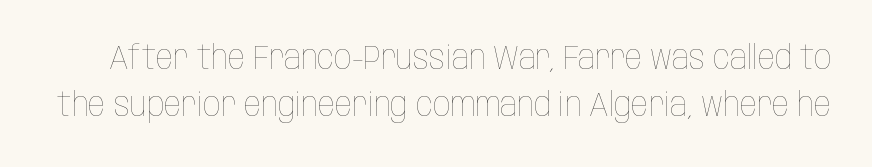
The image shows 34 px thin, condensed type, upright; set normal line spacing (1.39x), normal letter spacing, not underlined; low stroke contrast and a large x-height.
